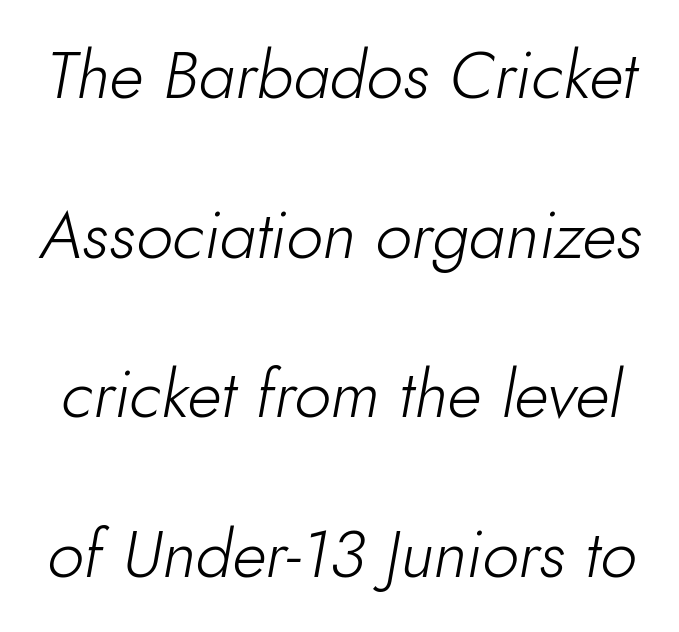
The image shows 66 px light type, italic (leaning right); set loose line spacing (2.42x), normal letter spacing, not underlined; low stroke contrast and a small x-height.
